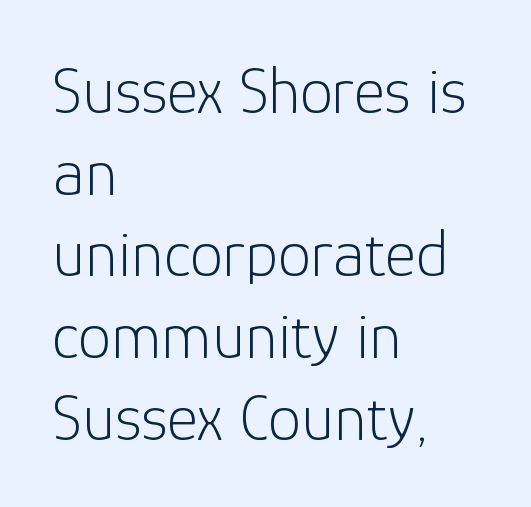
The image shows 67 px light sans-serif type, upright; set left-aligned, line spacing 1.22x, normal letter spacing, not underlined; low stroke contrast and a medium x-height.
